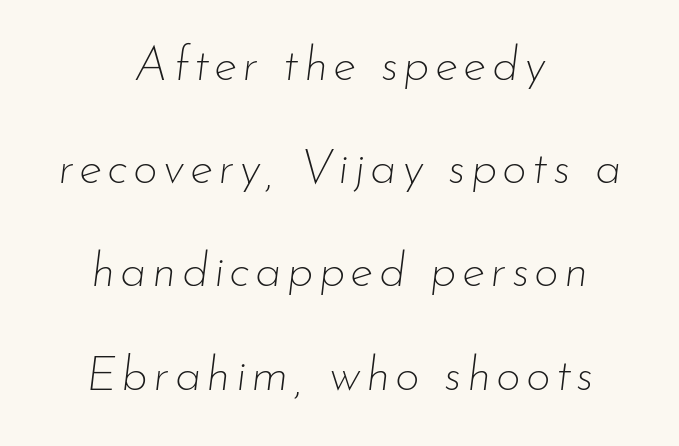
{"italic": "yes", "lean": "right", "slant_degrees": 7, "bold": "no", "weight": "thin", "width": "normal", "stroke_contrast": "low", "x_height": "small", "monospaced": "no", "underline": "no", "align": "center", "line_spacing": "loose", "line_spacing_ratio": 2.15, "glyph_px": 48}
